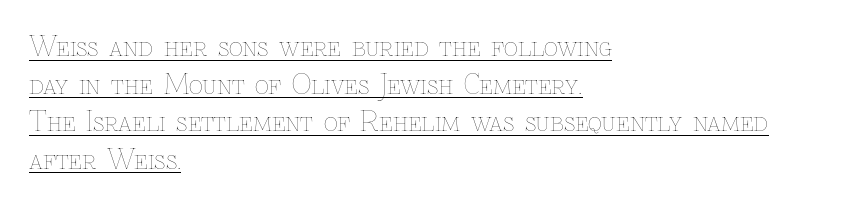
Q: Is the text bold? A: No.
Q: Is the text italic (slanted)? A: No, it is upright.
Q: Is the text underlined? A: Yes.
Q: How is the paragraph aligned? A: Left-aligned.
Q: Is the spacing between letters normal or unusually wide? A: Normal.
Q: Is the spacing between lines tight, normal or loose? A: Normal.
